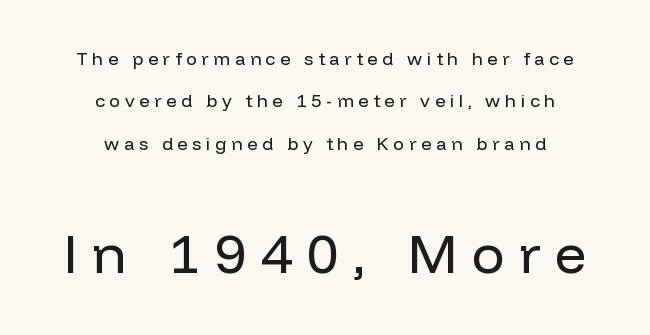
{"serif": "no", "italic": "no", "bold": "no", "weight": "regular", "width": "normal", "stroke_contrast": "low", "x_height": "medium", "monospaced": "no", "underline": "no", "align": "center", "line_spacing": "loose", "line_spacing_ratio": 2.36, "letter_spacing": "wide", "letter_spacing_em": 0.26, "larger_block": "second", "size_ratio": 3.06, "glyph_px": 55}
